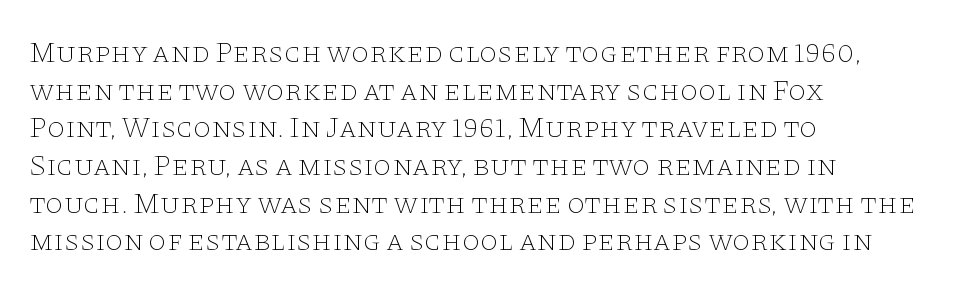
Notice how descenders clear the ascenders below comfortably — that's standard leading. The text was rendered using a seriffed face with decorative stroke endings. Layout note: lines flush left. Words appear dense and cohesive because spacing is normal.
